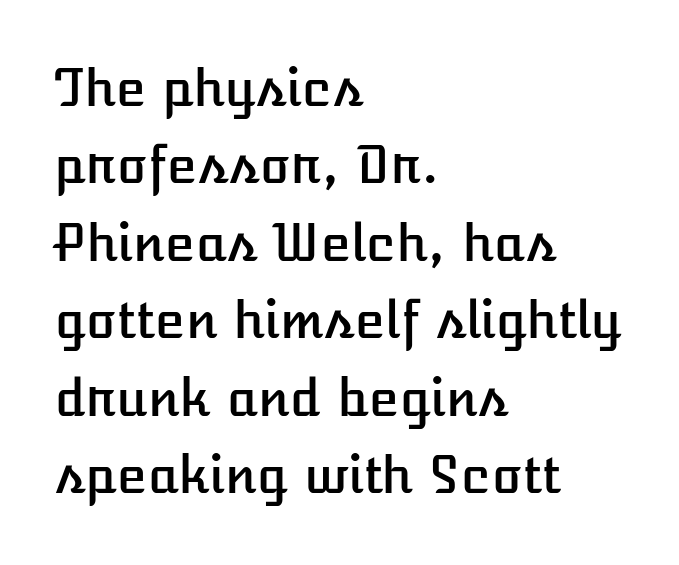
The image shows 50 px text type, upright; set left-aligned, normal line spacing (1.55x), normal letter spacing, not underlined; low stroke contrast and a medium x-height.
